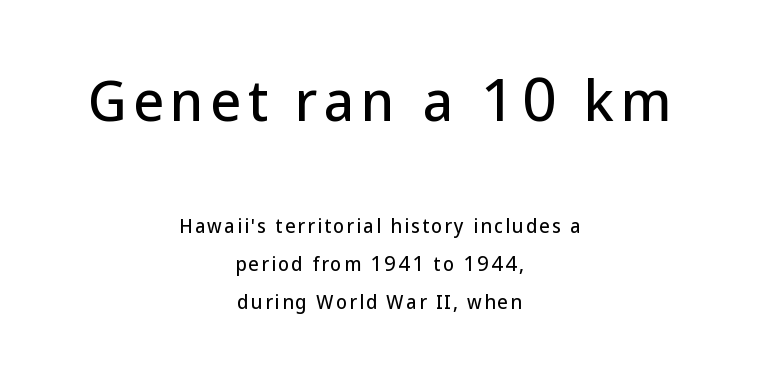
Successive baselines arrive slowly, with a big drop between each. The passage is arranged like a title page — every line centered. Block one is the big one; block two sits smaller underneath. The letters stand straight up with perfectly vertical stems. Look at the bottom of the vertical strokes: they stop flat, with no serifs. Underline: absent.
